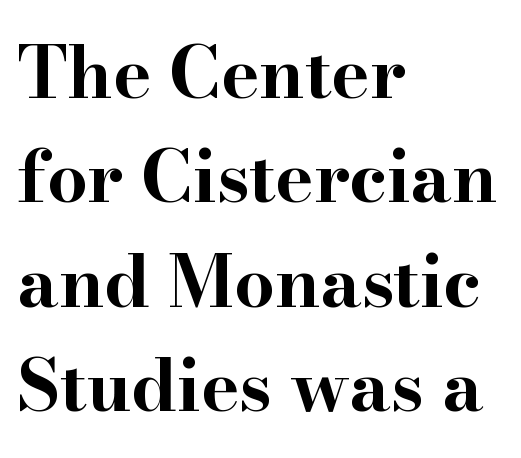
The image shows 72 px bold, wide serif type, upright; set left-aligned, normal line spacing (1.45x), normal letter spacing, not underlined; high stroke contrast and a small x-height.
